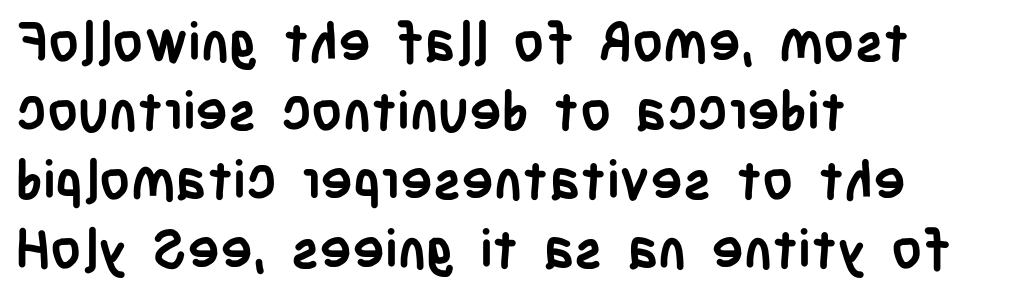
Q: Is the text bold? A: Yes.
Q: Is the text italic (slanted)? A: No, it is upright.
Q: Is the typeface a serif or a sans-serif typeface? A: Sans-serif.
Q: Is the text underlined? A: No.
Q: How is the paragraph aligned? A: Left-aligned.
Q: Is the spacing between letters normal or unusually wide? A: Normal.
Q: Is the spacing between lines tight, normal or loose? A: Normal.
Q: Width (condensed, normal, or wide)? A: Condensed.
Q: Stroke contrast? A: Low.
Q: x-height? A: Large.
Q: Monospaced? A: No.
